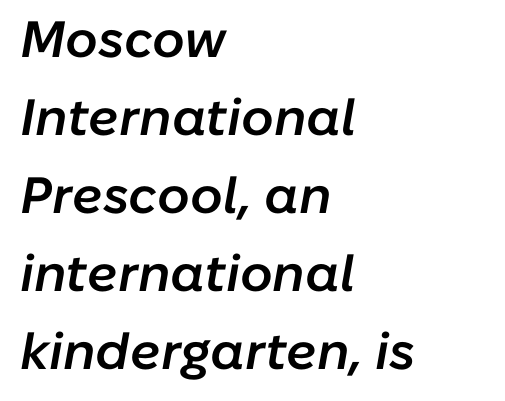
Does the weight exceed regular? Yes, but only to semibold. Summary of vertical rhythm: regular, with standard interline spacing. The letters advance in unequal steps, a hallmark of proportional type. The lettering tilts uniformly, giving the passage an italic look. Type without underlining. Notice how the passage keeps a crisp vertical edge on the left only.
